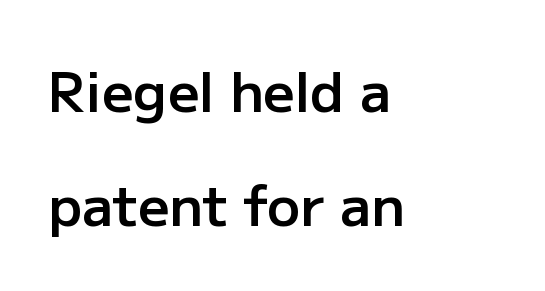
Every row of glyphs begins at an identical x-position on the left. Serif or sans? Sans — the stroke terminals are bare. The passage shown has conventional tracking throughout. Characters remain perfectly vertical along every line. Quick note: underline off.
